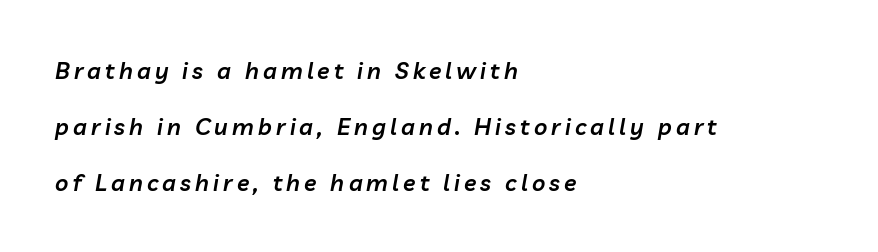
{"italic": "yes", "lean": "right", "slant_degrees": 10, "bold": "semi", "underline": "no", "align": "left", "line_spacing": "loose", "line_spacing_ratio": 2.43, "glyph_px": 23}
